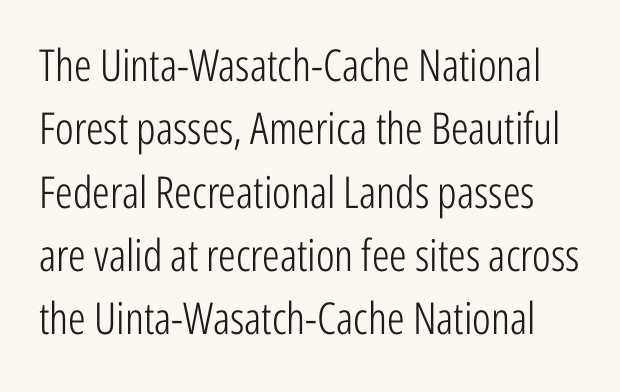
The image shows 44 px light, condensed sans-serif type, upright; set normal line spacing (1.44x), normal letter spacing, not underlined; low stroke contrast and a medium x-height.
